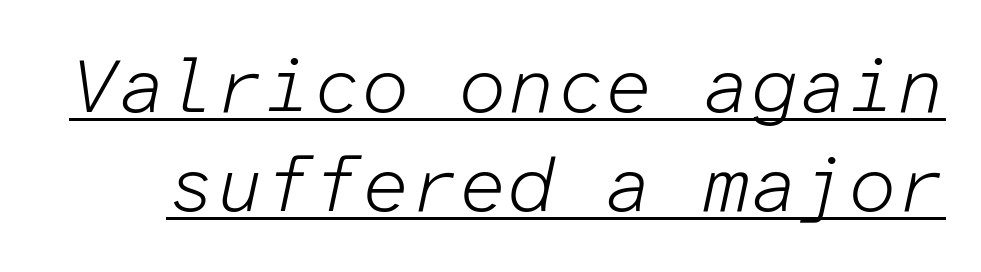
Q: Is the text bold? A: No.
Q: Is the text italic (slanted)? A: Yes, it leans right by about 12 degrees.
Q: Is the text underlined? A: Yes.
Q: Is the spacing between letters normal or unusually wide? A: Normal.
Q: Is the spacing between lines tight, normal or loose? A: Normal.
Q: Width (condensed, normal, or wide)? A: Normal.
Q: Stroke contrast? A: Low.
Q: x-height? A: Medium.
Q: Monospaced? A: Yes.
